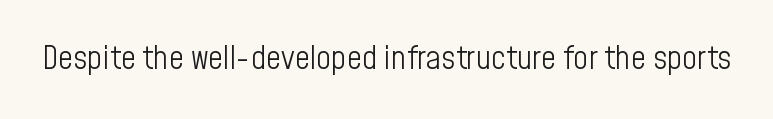
{"serif": "no", "italic": "no", "bold": "no", "weight": "light", "width": "condensed", "stroke_contrast": "low", "x_height": "medium", "monospaced": "no", "underline": "no", "letter_spacing": "normal", "letter_spacing_em": 0.0, "glyph_px": 33}
